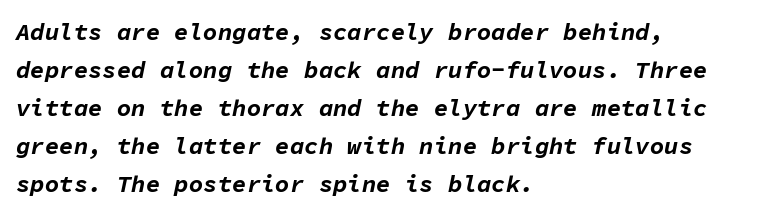
No word sits above an underline. Typeset ragged right — the left edge is the straight one. The gaps between neighbouring characters are ordinary and unremarkable. Italic: yes, the glyphs are oblique. Caption: bold face, heavy strokes.
